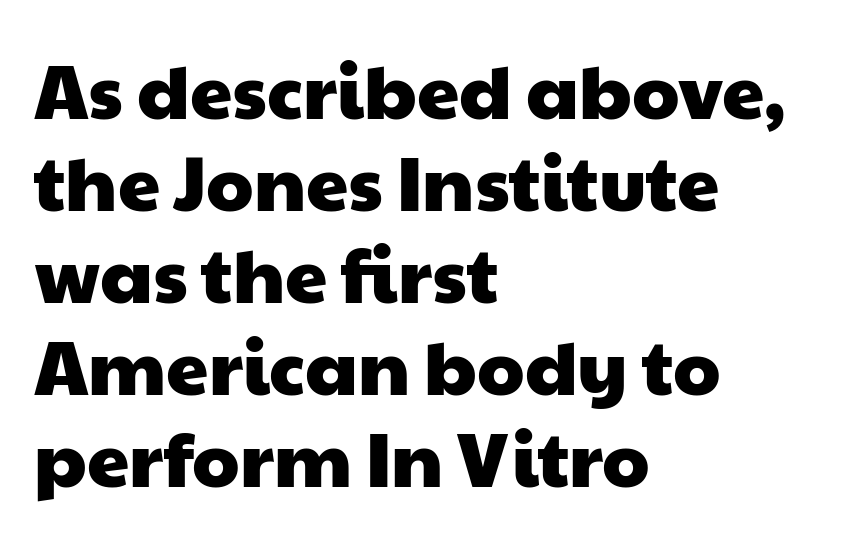
{"serif": "no", "width": "wide", "stroke_contrast": "low", "x_height": "medium", "monospaced": "no", "underline": "no", "align": "left", "line_spacing_ratio": 1.21, "letter_spacing": "normal", "letter_spacing_em": 0.0, "glyph_px": 76}
